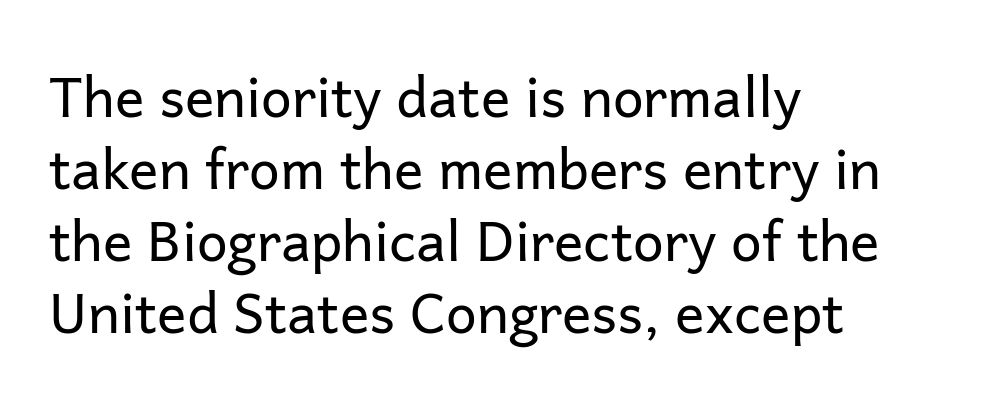
{"serif": "no", "italic": "no", "bold": "no", "weight": "regular", "width": "normal", "stroke_contrast": "low", "x_height": "medium", "monospaced": "no", "underline": "no", "align": "left", "line_spacing": "normal", "line_spacing_ratio": 1.31, "letter_spacing": "normal", "letter_spacing_em": 0.0, "glyph_px": 55}
